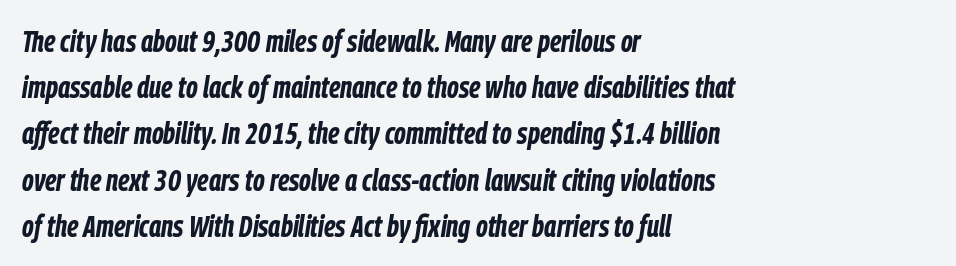
The image shows 30 px bold, condensed type, italic (leaning right); set left-aligned, normal line spacing (1.54x), normal letter spacing, not underlined; low stroke contrast and a medium x-height.
